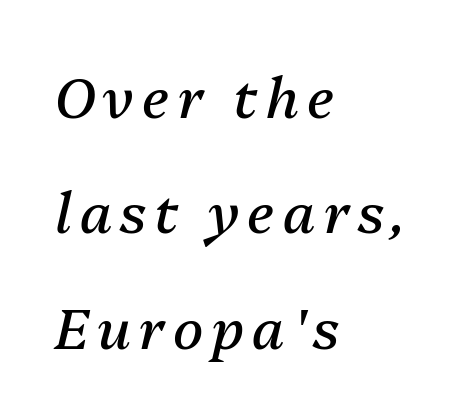
Q: Is the text bold? A: No.
Q: Is the text italic (slanted)? A: Yes, it leans right by about 13 degrees.
Q: Is the text underlined? A: No.
Q: How is the paragraph aligned? A: Left-aligned.
Q: Is the spacing between lines tight, normal or loose? A: Loose.
Q: Width (condensed, normal, or wide)? A: Normal.
Q: Stroke contrast? A: Medium.
Q: x-height? A: Medium.
Q: Monospaced? A: No.
